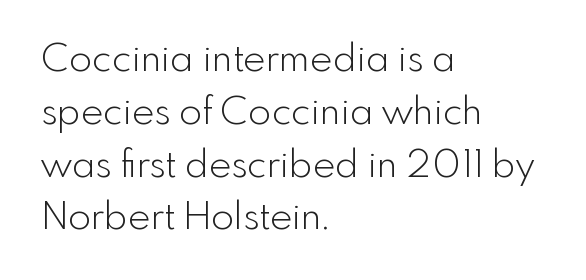
The font is comparable to plain body text, perhaps lighter. The letters carry no serifs — their stems end cleanly without finishing strokes. Students, observe: this is what conventionally led text looks like. The words here are not underlined. Is there any slant? The stems are plumb.
